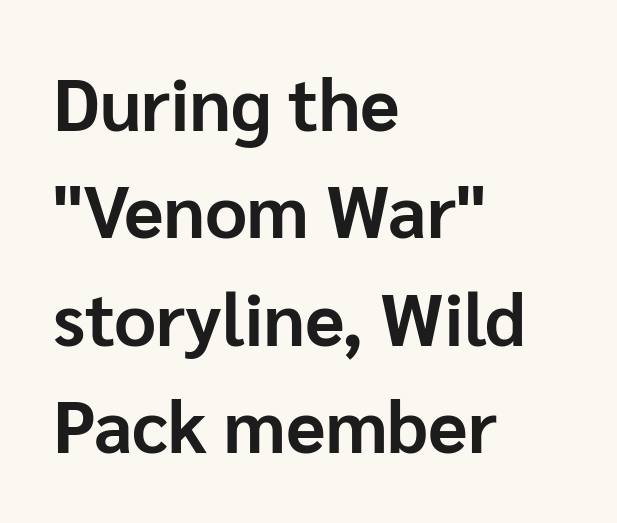
{"serif": "no", "italic": "no", "bold": "yes", "weight": "bold", "width": "normal", "stroke_contrast": "low", "x_height": "medium", "monospaced": "no", "underline": "no", "align": "left", "line_spacing": "normal", "line_spacing_ratio": 1.47, "letter_spacing": "normal", "letter_spacing_em": 0.0, "glyph_px": 73}
